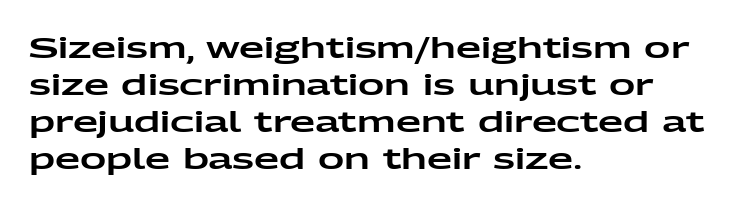
{"serif": "no", "italic": "no", "width": "wide", "stroke_contrast": "low", "x_height": "medium", "monospaced": "no", "underline": "no", "align": "left", "line_spacing": "normal", "line_spacing_ratio": 1.28, "letter_spacing": "normal", "letter_spacing_em": 0.0, "glyph_px": 29}
